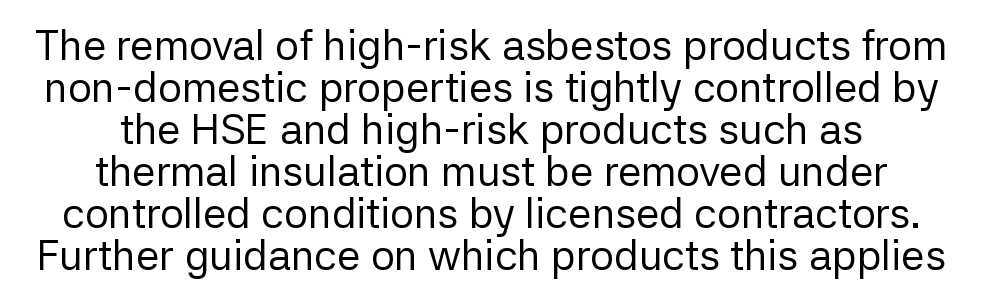
The typography opts for an upright posture over an oblique one. This sample trades vertical openness for compactness between lines. Nope, no serifs anywhere on these letters. Here the designer chose a conventional face with non-uniform glyph widths. The lines in this sample share a center point and differ in where they start and stop.
